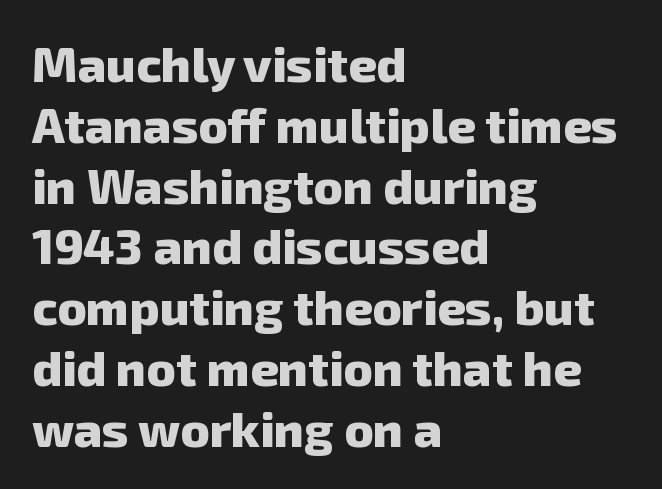
The image shows 49 px heavy sans-serif type; set left-aligned, line spacing 1.24x, normal letter spacing, not underlined; low stroke contrast and a medium x-height.
